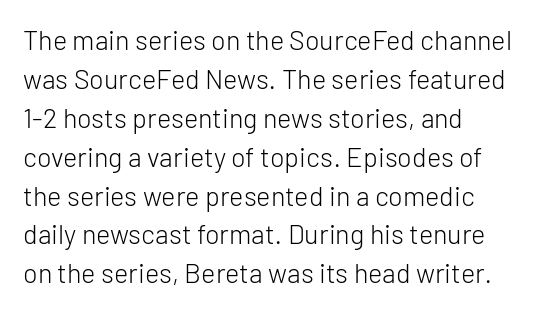
Q: Is the text bold? A: No.
Q: Is the text italic (slanted)? A: No, it is upright.
Q: Is the text underlined? A: No.
Q: Is the spacing between letters normal or unusually wide? A: Normal.
Q: Is the spacing between lines tight, normal or loose? A: Normal.
